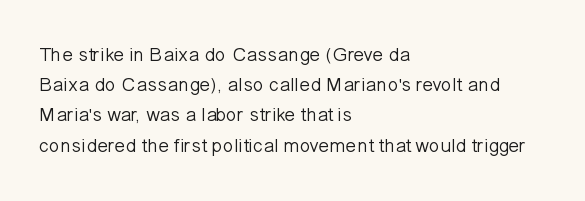
{"italic": "no", "bold": "no", "underline": "no", "align": "left", "line_spacing": "normal", "line_spacing_ratio": 1.51, "letter_spacing": "normal", "letter_spacing_em": 0.0, "glyph_px": 20}
